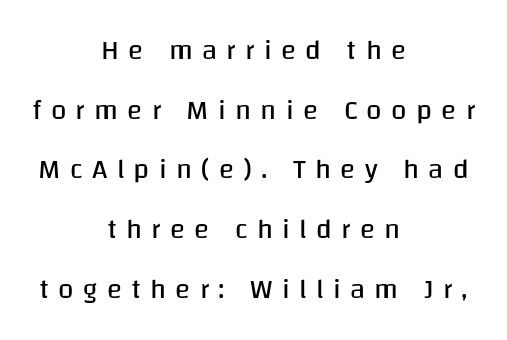
Q: Is the text bold? A: No.
Q: Is the text italic (slanted)? A: No, it is upright.
Q: Is the typeface a serif or a sans-serif typeface? A: Sans-serif.
Q: Is the text underlined? A: No.
Q: How is the paragraph aligned? A: Centered.
Q: Is the spacing between letters normal or unusually wide? A: Unusually wide.
Q: Is the spacing between lines tight, normal or loose? A: Loose.
Q: Width (condensed, normal, or wide)? A: Normal.
Q: Stroke contrast? A: Low.
Q: x-height? A: Large.
Q: Monospaced? A: No.
